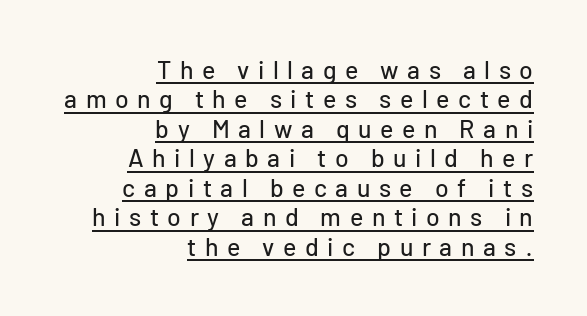
The image shows 25 px text type, upright; set right-aligned, line spacing 1.18x, unusually wide letter spacing (+0.34 em), underlined.
